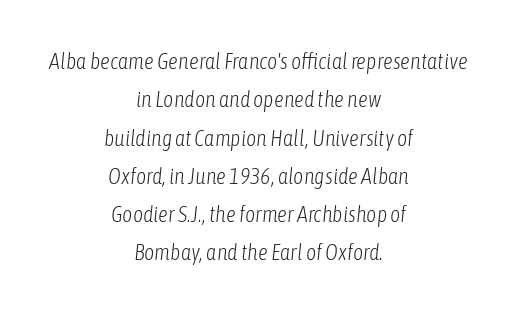
{"italic": "yes", "lean": "right", "slant_degrees": 6, "bold": "no", "underline": "no", "align": "center", "line_spacing_ratio": 1.74, "letter_spacing": "normal", "letter_spacing_em": 0.0, "glyph_px": 22}
